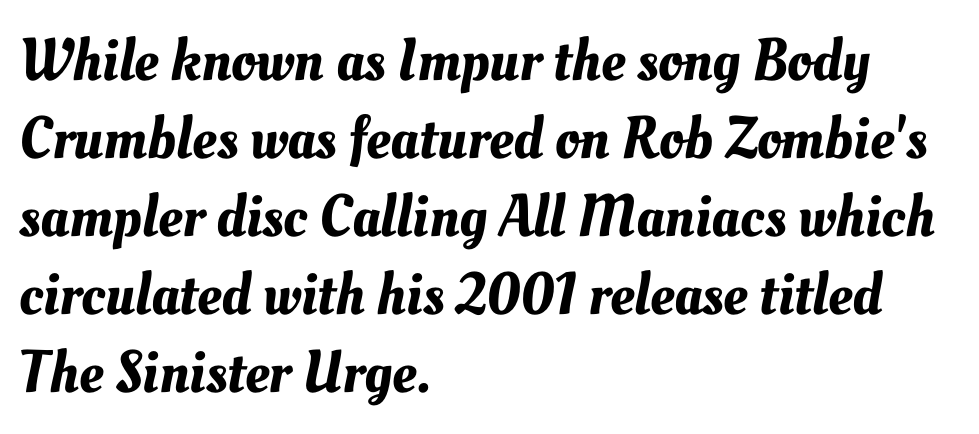
Q: Is the text underlined? A: No.
Q: How is the paragraph aligned? A: Left-aligned.
Q: Is the spacing between letters normal or unusually wide? A: Normal.
Q: Is the spacing between lines tight, normal or loose? A: Normal.
Q: Width (condensed, normal, or wide)? A: Normal.
Q: Stroke contrast? A: Medium.
Q: x-height? A: Small.
Q: Monospaced? A: No.
